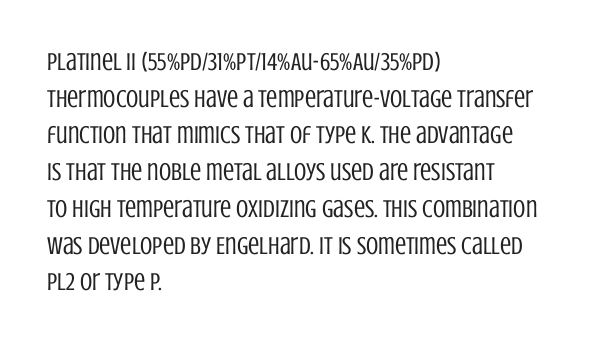
{"italic": "no", "bold": "no", "underline": "no", "align": "left", "line_spacing": "normal", "line_spacing_ratio": 1.47, "letter_spacing": "normal", "letter_spacing_em": 0.0, "glyph_px": 25}
